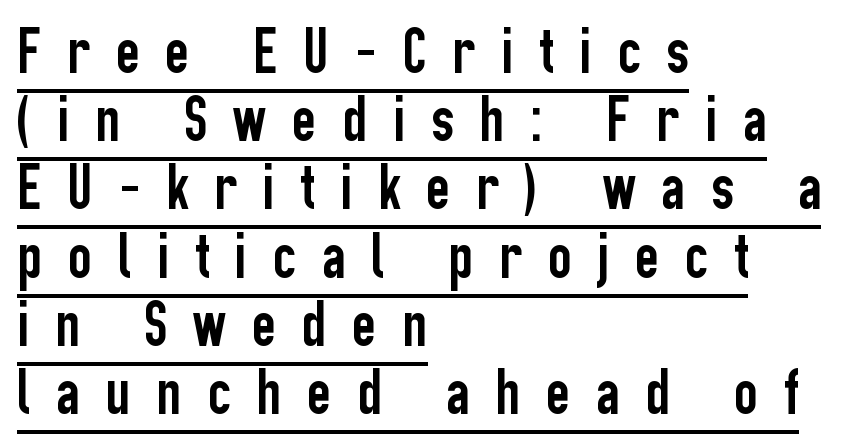
The image shows 65 px condensed sans-serif type, upright; set left-aligned, tight line spacing (1.05x), unusually wide letter spacing (+0.4 em), underlined; low stroke contrast and a medium x-height.
